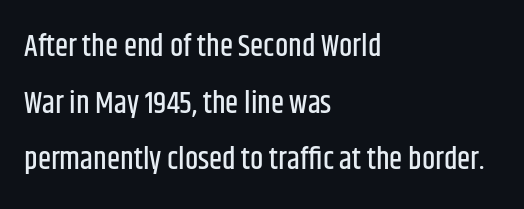
The image shows 30 px condensed sans-serif type, upright; set left-aligned, line spacing 1.89x, normal letter spacing, not underlined; low stroke contrast and a large x-height.
